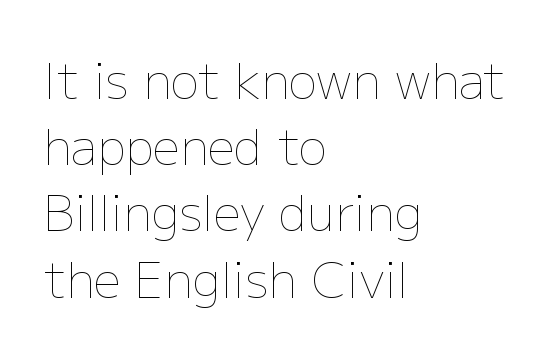
Q: Is the text bold? A: No.
Q: Is the text italic (slanted)? A: No, it is upright.
Q: Is the text underlined? A: No.
Q: How is the paragraph aligned? A: Left-aligned.
Q: Is the spacing between letters normal or unusually wide? A: Normal.
Q: Is the spacing between lines tight, normal or loose? A: Normal.
Q: Width (condensed, normal, or wide)? A: Normal.
Q: Stroke contrast? A: Low.
Q: x-height? A: Medium.
Q: Monospaced? A: No.
